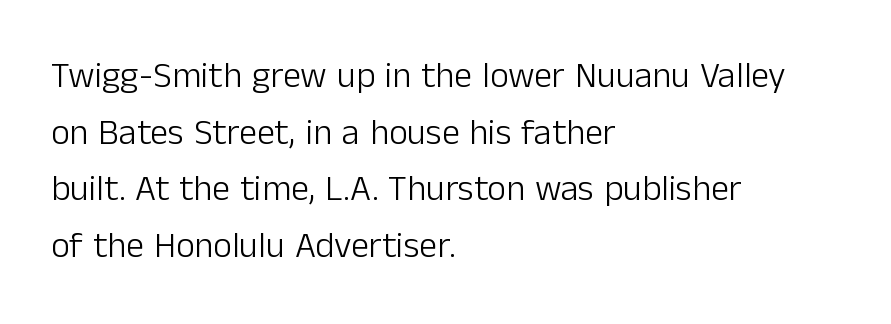
Tracking value appears to be zero — textbook default spacing. The passage shown is typed in a proportional face where columns would drift. The rag falls on the right side of this text block. Typographically, this falls in the sans-serif category.
